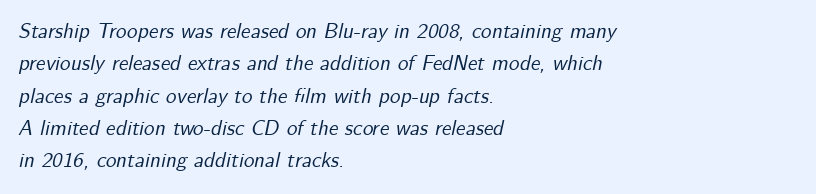
The image shows 21 px text type, italic (leaning right); set left-aligned, normal line spacing (1.54x), normal letter spacing, not underlined.
